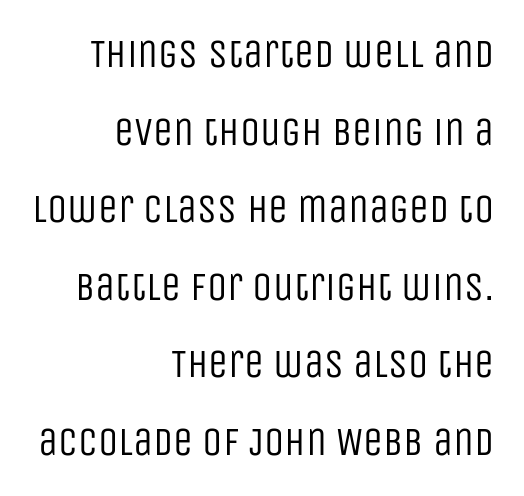
Q: Is the text bold? A: No.
Q: Is the text italic (slanted)? A: No, it is upright.
Q: Is the typeface a serif or a sans-serif typeface? A: Sans-serif.
Q: Is the text underlined? A: No.
Q: How is the paragraph aligned? A: Right-aligned.
Q: Is the spacing between letters normal or unusually wide? A: Normal.
Q: Is the spacing between lines tight, normal or loose? A: Loose.
Q: Width (condensed, normal, or wide)? A: Condensed.
Q: Stroke contrast? A: Low.
Q: x-height? A: Large.
Q: Monospaced? A: No.
